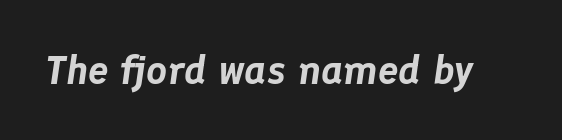
{"italic": "yes", "lean": "right", "slant_degrees": 8, "width": "normal", "stroke_contrast": "low", "x_height": "medium", "monospaced": "no", "underline": "no", "letter_spacing": "normal", "letter_spacing_em": 0.0, "glyph_px": 41}
